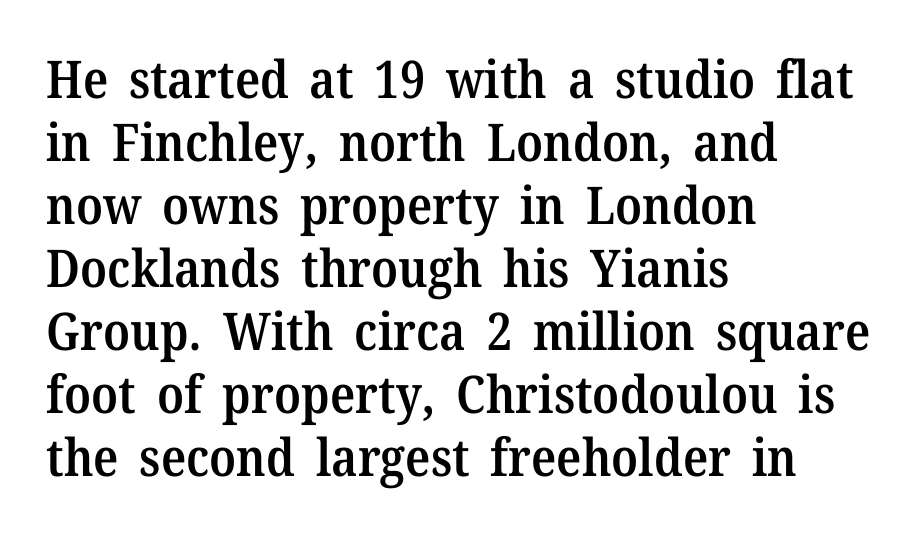
The image shows 52 px semibold serif type, upright; set left-aligned, line spacing 1.21x, normal letter spacing, not underlined; medium stroke contrast and a medium x-height.
